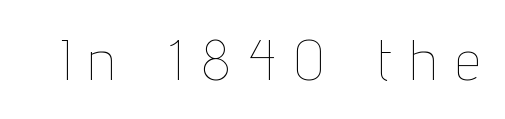
This sample uses an upright cut, with every glyph sitting square on the baseline. No letter is thick-stroked: the sample isn't bold. Has an underline been added? It has not. The letters advance in unequal steps, a hallmark of proportional type. Tracking value appears strongly positive — letters spread wide.
